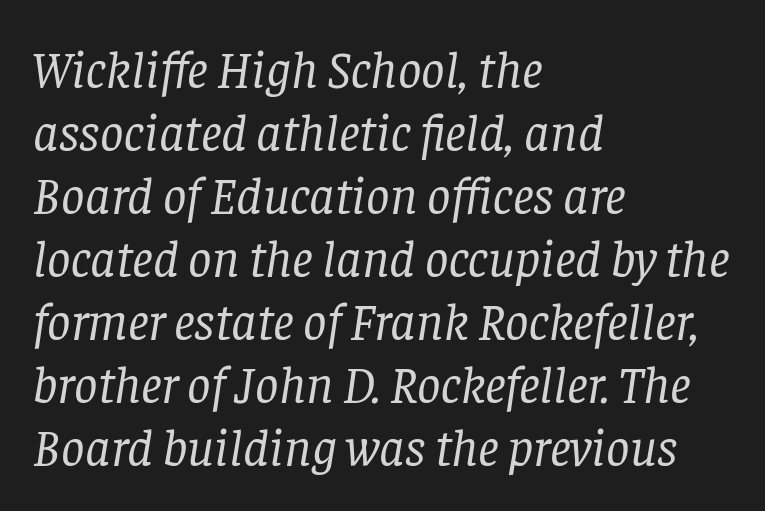
The image shows 52 px regular-weight serif type, italic (leaning right); set left-aligned, line spacing 1.21x, normal letter spacing, not underlined; low stroke contrast and a large x-height.
